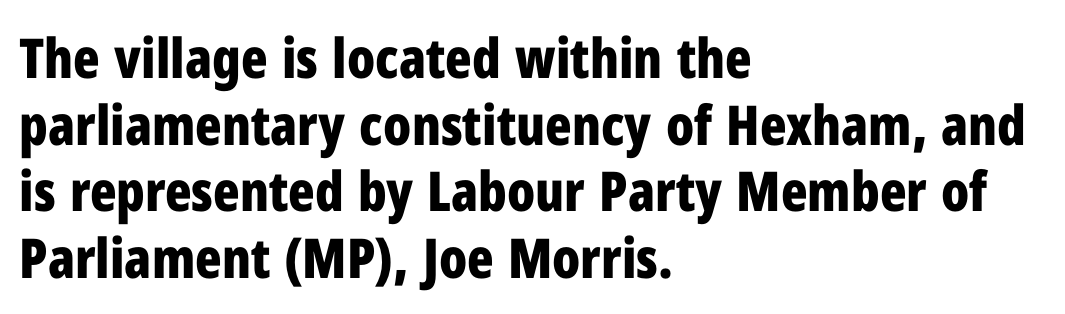
Underline: absent. The rag falls on the right side of this text block. Classification — sans serif. Each letter keeps its own natural width here, so spacing adapts to shape. Nobody touched the tracking dial on this one. This sample uses an upright cut, with every glyph sitting square on the baseline.
